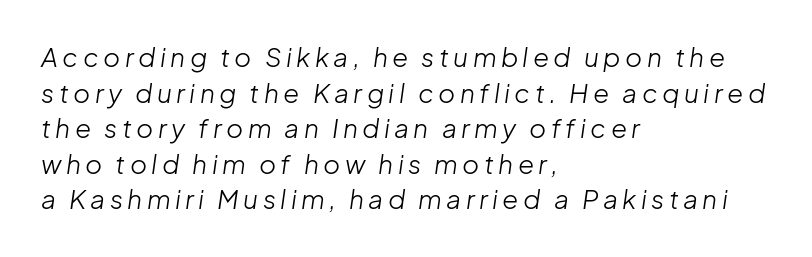
{"italic": "yes", "lean": "right", "slant_degrees": 8, "bold": "no", "underline": "no", "align": "left", "line_spacing": "normal", "line_spacing_ratio": 1.37, "glyph_px": 26}
